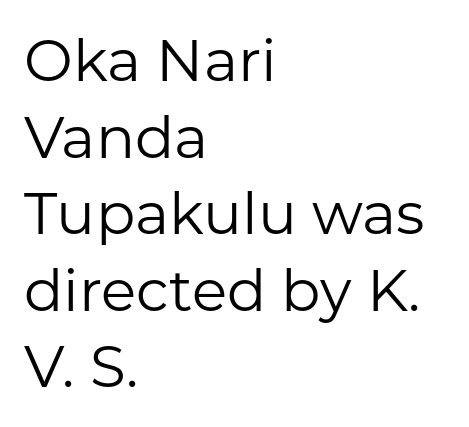
Q: Is the text bold? A: No.
Q: Is the text italic (slanted)? A: No, it is upright.
Q: Is the typeface a serif or a sans-serif typeface? A: Sans-serif.
Q: Is the text underlined? A: No.
Q: How is the paragraph aligned? A: Left-aligned.
Q: Is the spacing between letters normal or unusually wide? A: Normal.
Q: Is the spacing between lines tight, normal or loose? A: Normal.
Q: Width (condensed, normal, or wide)? A: Normal.
Q: Stroke contrast? A: Low.
Q: x-height? A: Medium.
Q: Monospaced? A: No.
